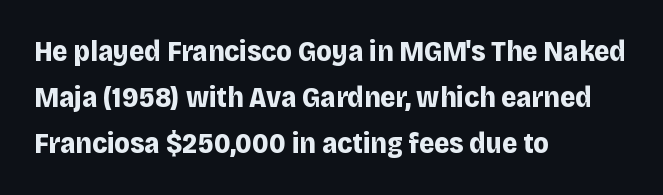
Q: Is the text bold? A: Yes.
Q: Is the text italic (slanted)? A: No, it is upright.
Q: Is the typeface a serif or a sans-serif typeface? A: Sans-serif.
Q: Is the text underlined? A: No.
Q: How is the paragraph aligned? A: Left-aligned.
Q: Is the spacing between letters normal or unusually wide? A: Normal.
Q: Is the spacing between lines tight, normal or loose? A: Normal.
Q: Width (condensed, normal, or wide)? A: Normal.
Q: Stroke contrast? A: Low.
Q: x-height? A: Large.
Q: Monospaced? A: No.
